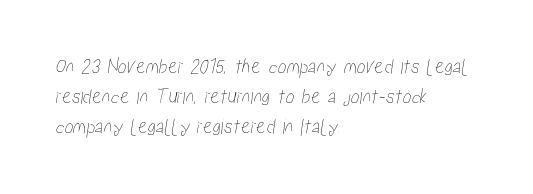
Rows of type keep a routine distance in the vertical direction. A typesetter would call this zero additional tracking. Leftover space on each line is placed entirely after the last word. Descenders are the only things crossing below the line.
